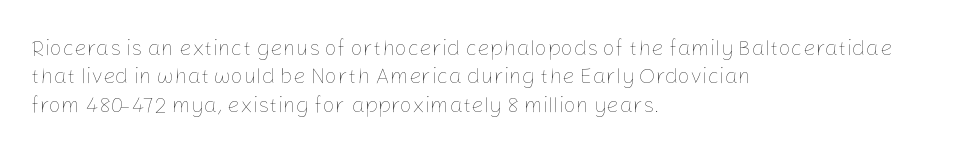
{"italic": "no", "bold": "no", "underline": "no", "align": "left", "line_spacing": "normal", "line_spacing_ratio": 1.29, "letter_spacing": "normal", "letter_spacing_em": 0.0, "glyph_px": 22}
